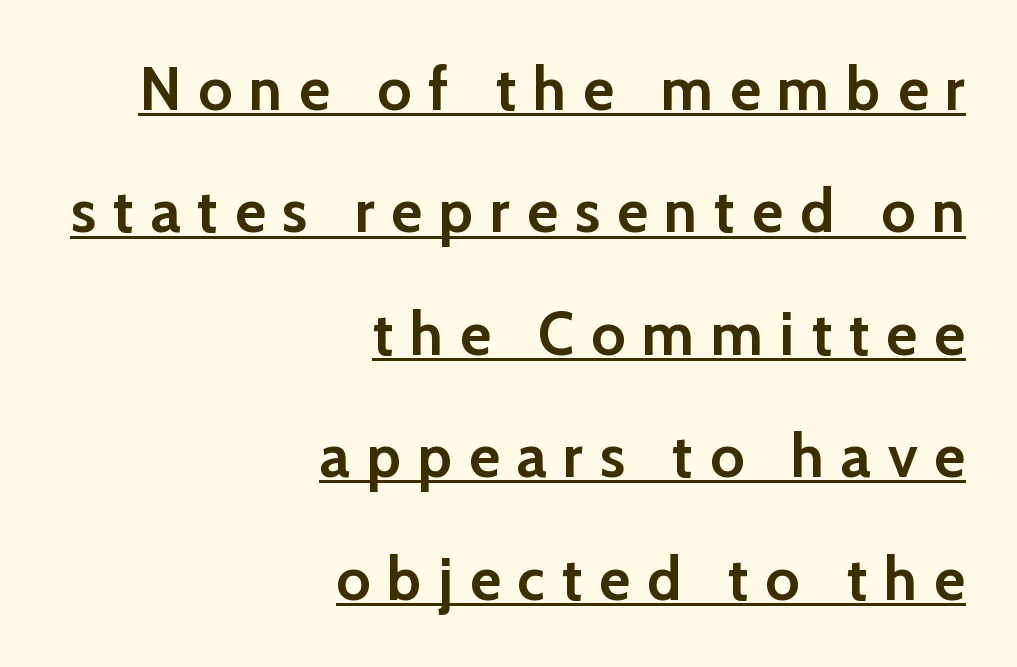
Q: Is the text bold? A: Yes.
Q: Is the text italic (slanted)? A: No, it is upright.
Q: Is the typeface a serif or a sans-serif typeface? A: Sans-serif.
Q: Is the text underlined? A: Yes.
Q: How is the paragraph aligned? A: Right-aligned.
Q: Is the spacing between letters normal or unusually wide? A: Unusually wide.
Q: Is the spacing between lines tight, normal or loose? A: Loose.
Q: Width (condensed, normal, or wide)? A: Normal.
Q: Stroke contrast? A: Low.
Q: x-height? A: Medium.
Q: Monospaced? A: No.
